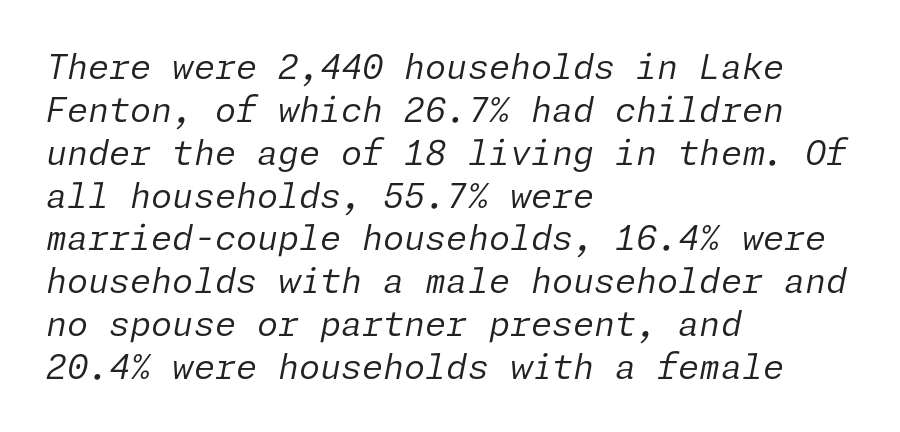
Q: Is the text bold? A: No.
Q: Is the text italic (slanted)? A: Yes, it leans right by about 11 degrees.
Q: Is the text underlined? A: No.
Q: How is the paragraph aligned? A: Left-aligned.
Q: Is the spacing between letters normal or unusually wide? A: Normal.
Q: Is the spacing between lines tight, normal or loose? A: Normal.
Q: Width (condensed, normal, or wide)? A: Normal.
Q: Stroke contrast? A: Low.
Q: x-height? A: Medium.
